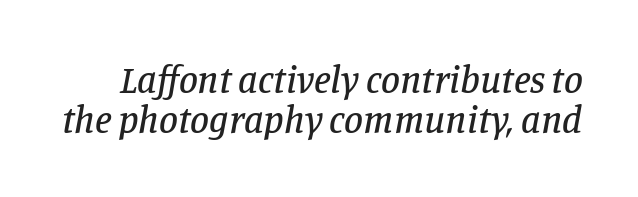
{"serif": "yes", "italic": "yes", "lean": "right", "slant_degrees": 11, "width": "normal", "stroke_contrast": "low", "x_height": "large", "monospaced": "no", "underline": "no", "line_spacing": "tight", "line_spacing_ratio": 1.05, "letter_spacing": "normal", "letter_spacing_em": 0.0, "glyph_px": 38}
